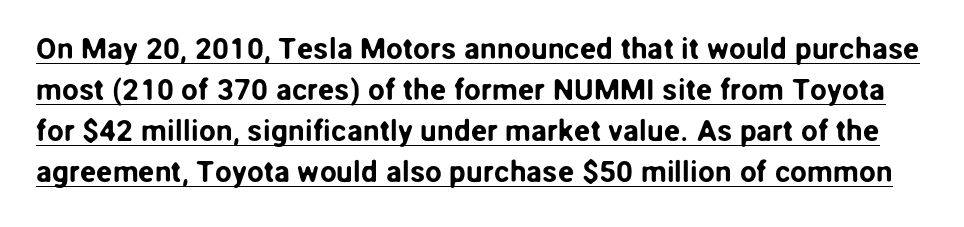
Q: Is the text italic (slanted)? A: No, it is upright.
Q: Is the typeface a serif or a sans-serif typeface? A: Sans-serif.
Q: Is the text underlined? A: Yes.
Q: Is the spacing between letters normal or unusually wide? A: Normal.
Q: Is the spacing between lines tight, normal or loose? A: Normal.
Q: Width (condensed, normal, or wide)? A: Normal.
Q: Stroke contrast? A: Low.
Q: x-height? A: Medium.
Q: Monospaced? A: No.
